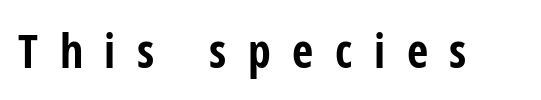
The image shows 46 px bold, condensed sans-serif type, upright; set unusually wide letter spacing (+0.47 em), not underlined; low stroke contrast and a medium x-height.
